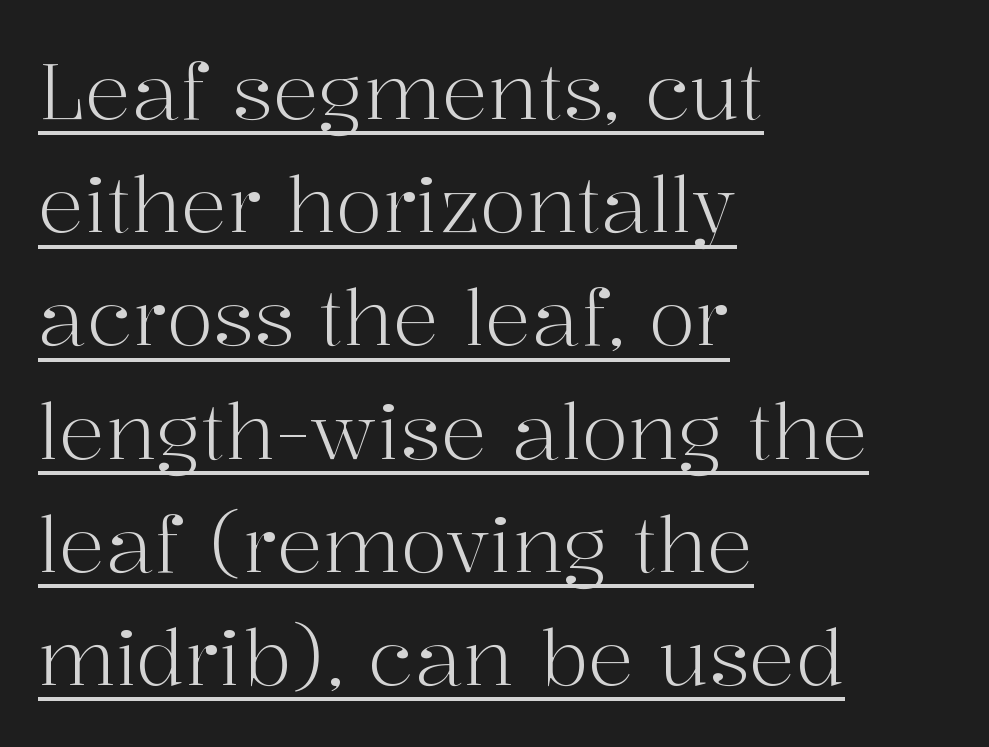
Q: Is the text bold? A: No.
Q: Is the text italic (slanted)? A: No, it is upright.
Q: Is the typeface a serif or a sans-serif typeface? A: Serif.
Q: Is the text underlined? A: Yes.
Q: How is the paragraph aligned? A: Left-aligned.
Q: Is the spacing between letters normal or unusually wide? A: Normal.
Q: Is the spacing between lines tight, normal or loose? A: Normal.
Q: Width (condensed, normal, or wide)? A: Normal.
Q: Stroke contrast? A: High.
Q: x-height? A: Medium.
Q: Monospaced? A: No.
